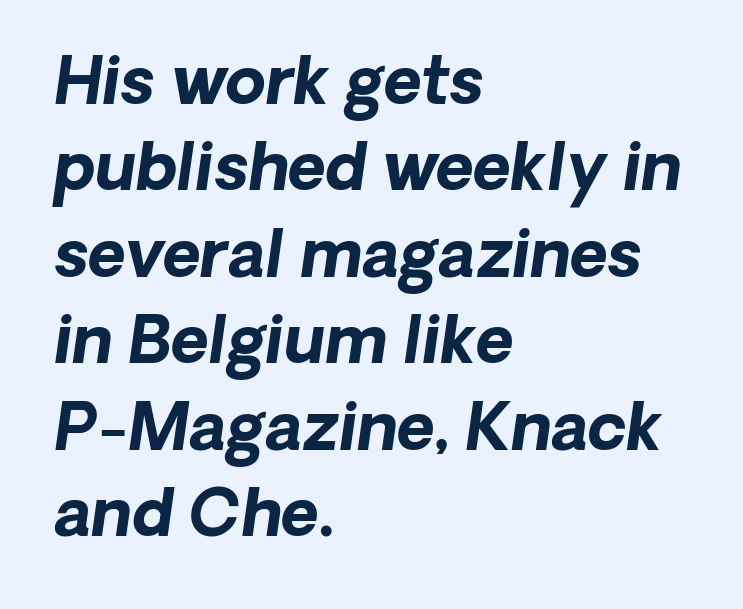
Whoever set this chose a conventional vertical rhythm. Descenders are the only things crossing below the line. These lines are rendered in a variable-pitch font. The ragged edge is on the right, which tells us the setting is flush left. A typesetter would call this zero additional tracking. Grotesque or geometric, the face here clearly has no serifs.
